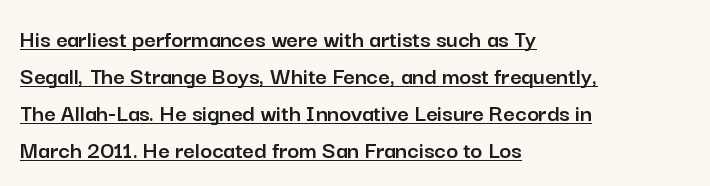
The image shows 25 px text type, upright; set left-aligned, normal line spacing (1.48x), normal letter spacing, underlined.
